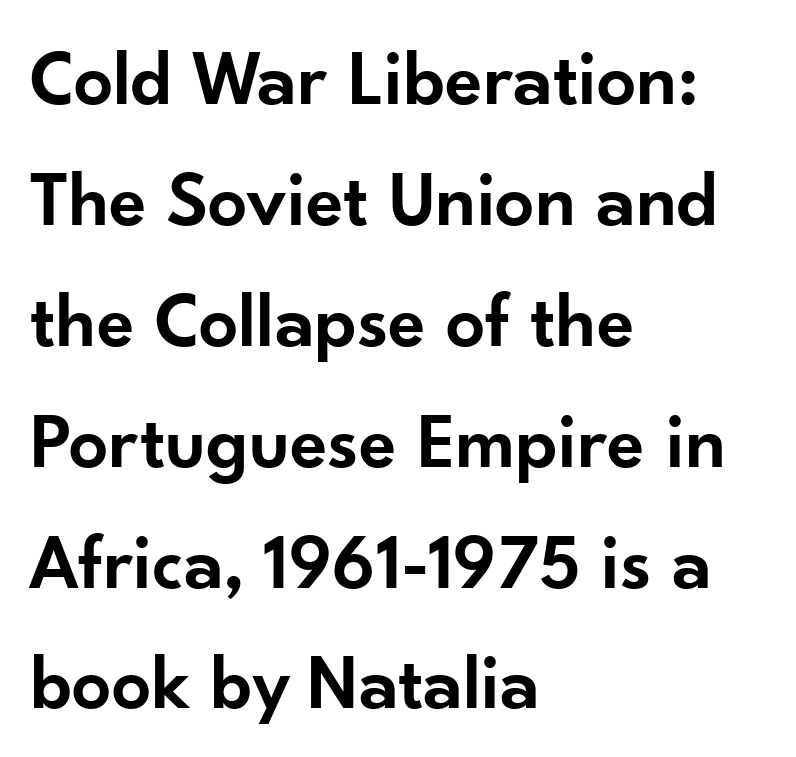
The image shows 78 px semibold sans-serif type, upright; set left-aligned, normal line spacing (1.55x), normal letter spacing, not underlined; low stroke contrast and a small x-height.
